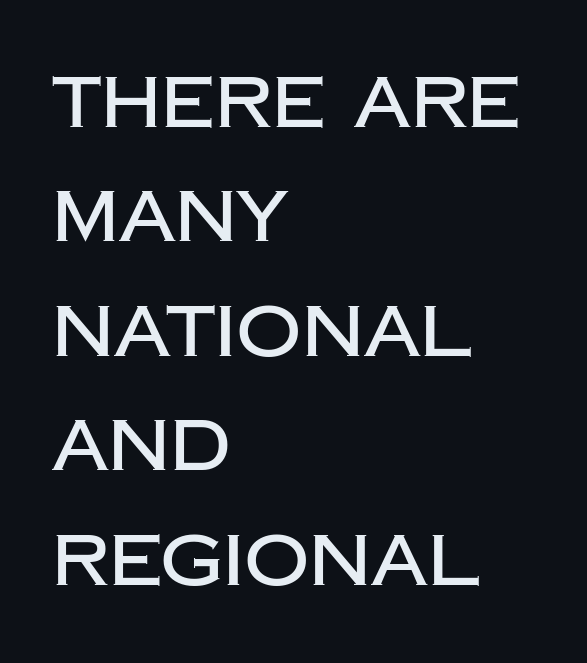
The image shows 72 px sans-serif type, upright; set left-aligned, normal line spacing (1.59x), normal letter spacing, not underlined; low stroke contrast and a large x-height.
